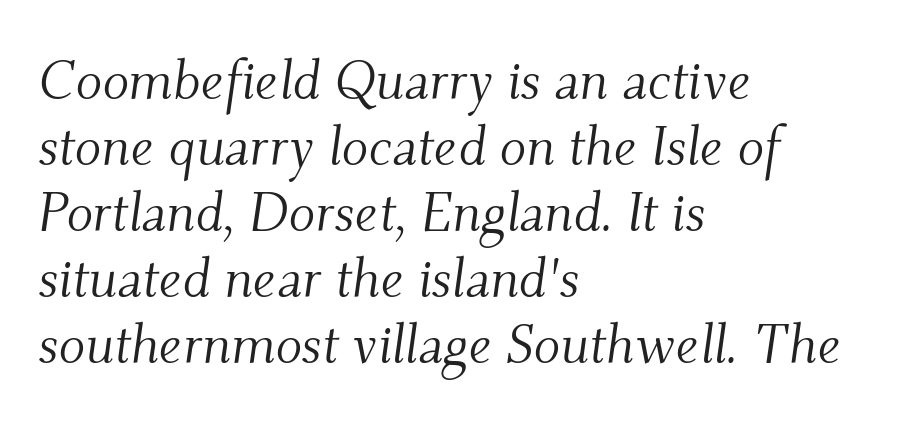
{"serif": "yes", "italic": "yes", "lean": "right", "slant_degrees": 9, "bold": "no", "weight": "light", "width": "normal", "stroke_contrast": "medium", "x_height": "small", "monospaced": "no", "underline": "no", "align": "left", "line_spacing_ratio": 1.2, "letter_spacing": "normal", "letter_spacing_em": 0.0, "glyph_px": 55}
